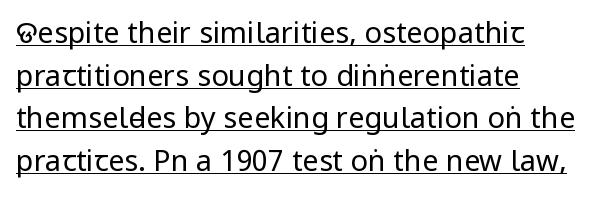
{"serif": "no", "italic": "no", "bold": "no", "weight": "regular", "width": "condensed", "stroke_contrast": "low", "x_height": "large", "monospaced": "no", "underline": "yes", "align": "left", "line_spacing": "normal", "line_spacing_ratio": 1.47, "letter_spacing": "normal", "letter_spacing_em": 0.0, "glyph_px": 29}
